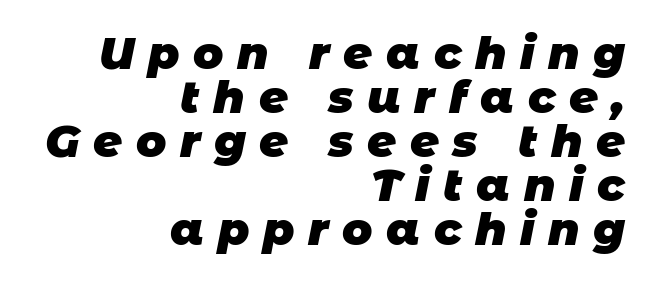
Q: Is the text bold? A: Yes.
Q: Is the typeface a serif or a sans-serif typeface? A: Sans-serif.
Q: Is the text underlined? A: No.
Q: How is the paragraph aligned? A: Right-aligned.
Q: Is the spacing between letters normal or unusually wide? A: Unusually wide.
Q: Is the spacing between lines tight, normal or loose? A: Tight.
Q: Width (condensed, normal, or wide)? A: Normal.
Q: Stroke contrast? A: Low.
Q: x-height? A: Large.
Q: Monospaced? A: No.
